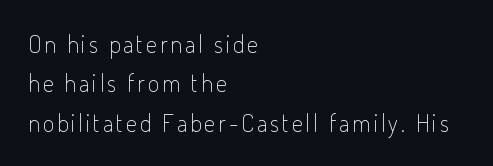
Q: Is the text bold? A: No.
Q: Is the text italic (slanted)? A: No, it is upright.
Q: Is the text underlined? A: No.
Q: How is the paragraph aligned? A: Left-aligned.
Q: Is the spacing between lines tight, normal or loose? A: Normal.
